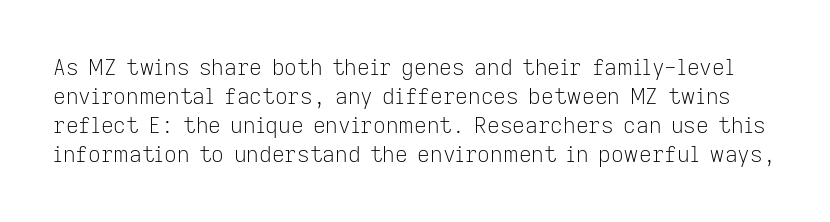
The image shows 22 px text type, upright; set normal line spacing (1.32x), normal letter spacing, not underlined.
